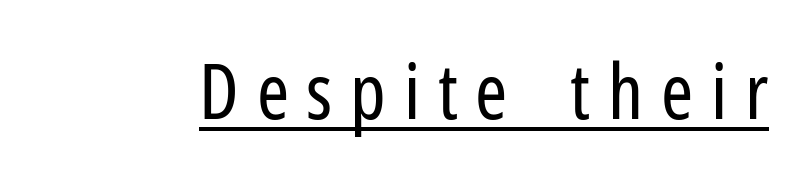
{"serif": "no", "italic": "no", "bold": "no", "weight": "regular", "width": "condensed", "stroke_contrast": "low", "x_height": "medium", "monospaced": "no", "underline": "yes", "letter_spacing": "wide", "letter_spacing_em": 0.23, "glyph_px": 77}
